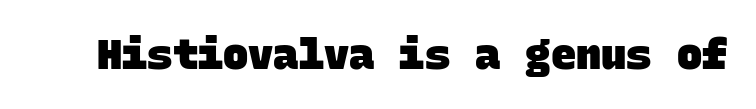
You could count columns in this text — the font is strictly monospaced. What weight is shown? A full bold with thick strokes. Look at the bottom of the vertical strokes: they stop flat, with no serifs. Standard letterfit; no display-style spreading of the glyphs.
